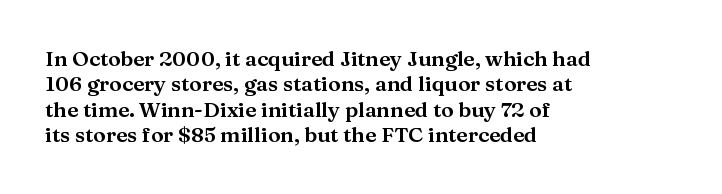
The image shows 21 px text type, upright; set left-aligned, line spacing 1.21x, normal letter spacing, not underlined.
